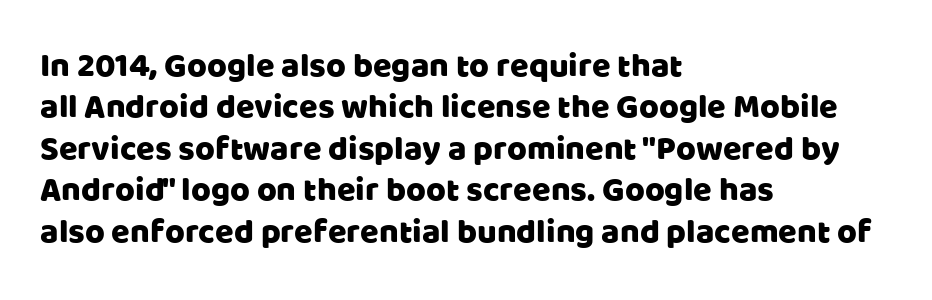
Q: Is the text italic (slanted)? A: No, it is upright.
Q: Is the typeface a serif or a sans-serif typeface? A: Sans-serif.
Q: Is the text underlined? A: No.
Q: How is the paragraph aligned? A: Left-aligned.
Q: Is the spacing between letters normal or unusually wide? A: Normal.
Q: Width (condensed, normal, or wide)? A: Normal.
Q: Stroke contrast? A: Low.
Q: x-height? A: Large.
Q: Monospaced? A: No.
